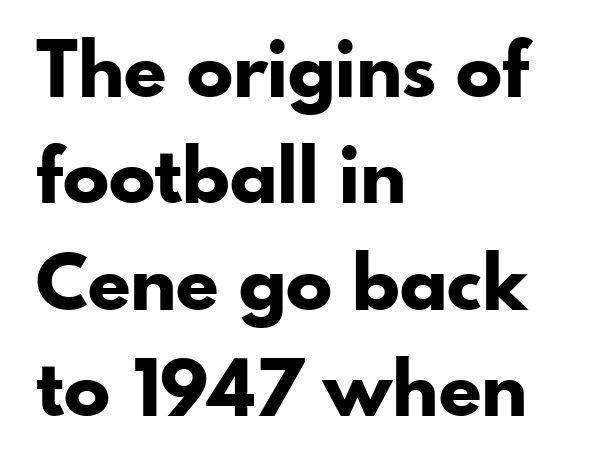
Q: Is the text bold? A: Yes.
Q: Is the text italic (slanted)? A: No, it is upright.
Q: Is the typeface a serif or a sans-serif typeface? A: Sans-serif.
Q: Is the text underlined? A: No.
Q: How is the paragraph aligned? A: Left-aligned.
Q: Is the spacing between letters normal or unusually wide? A: Normal.
Q: Is the spacing between lines tight, normal or loose? A: Normal.
Q: Width (condensed, normal, or wide)? A: Normal.
Q: Stroke contrast? A: Low.
Q: x-height? A: Small.
Q: Monospaced? A: No.
